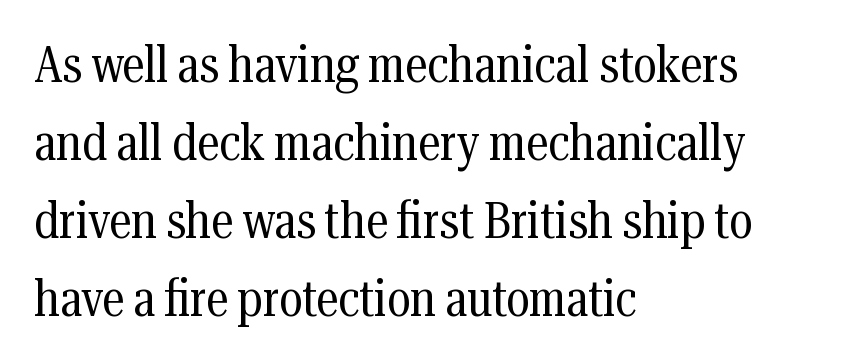
{"serif": "yes", "italic": "no", "bold": "no", "weight": "regular", "width": "condensed", "stroke_contrast": "medium", "x_height": "medium", "monospaced": "no", "underline": "no", "align": "left", "line_spacing": "normal", "line_spacing_ratio": 1.53, "letter_spacing": "normal", "letter_spacing_em": 0.0, "glyph_px": 51}
